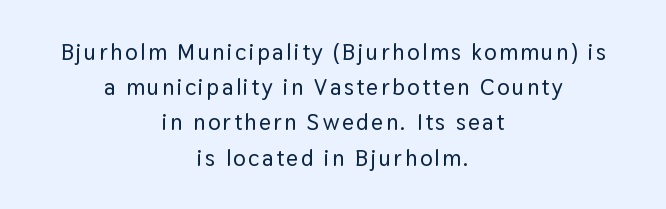
{"italic": "no", "underline": "no", "align": "center", "line_spacing": "normal", "line_spacing_ratio": 1.53, "glyph_px": 23}
